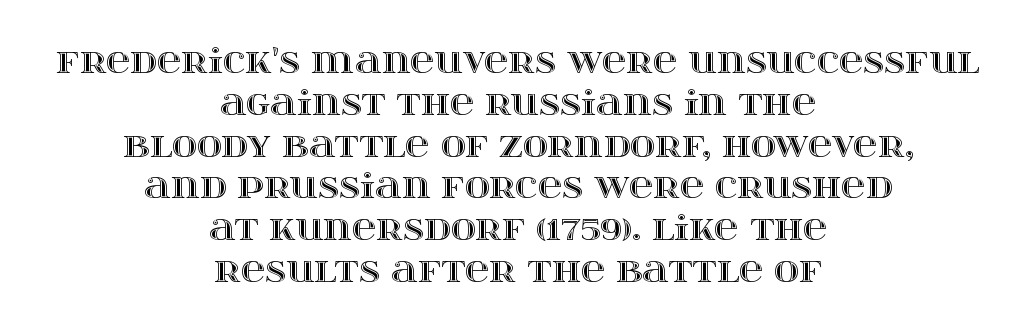
Each word holds together tightly as a unit, with standard inter-letter gaps. Has an underline been added? It has not. Caption: multi-line text, centered on the measure. This sample has the flowing, uneven cadence of proportional lettering. Is there any slant? The stems are plumb.
